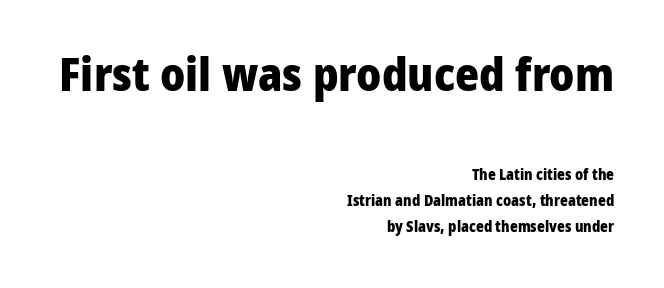
Q: Is the text bold? A: Yes.
Q: Is the text italic (slanted)? A: No, it is upright.
Q: Is the typeface a serif or a sans-serif typeface? A: Sans-serif.
Q: Is the text underlined? A: No.
Q: How is the paragraph aligned? A: Right-aligned.
Q: Is the spacing between letters normal or unusually wide? A: Normal.
Q: Which block of text is set in a larger size, the first (top) or the second (bottom)? A: The first (top) one.
Q: Width (condensed, normal, or wide)? A: Normal.
Q: Stroke contrast? A: Low.
Q: x-height? A: Medium.
Q: Monospaced? A: No.
